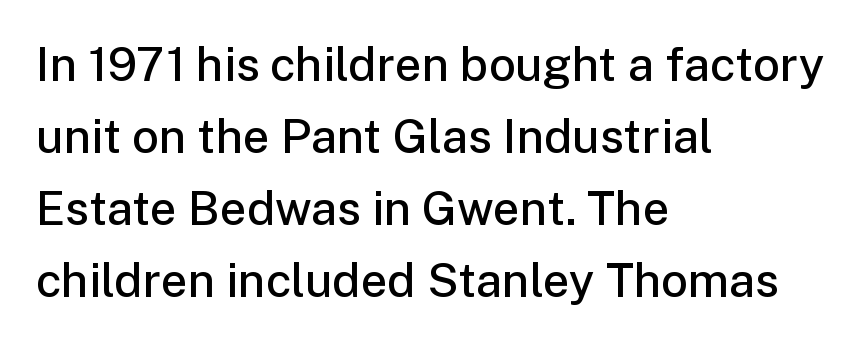
The image shows 47 px semibold sans-serif type, upright; set left-aligned, normal line spacing (1.53x), normal letter spacing, not underlined; low stroke contrast and a medium x-height.
